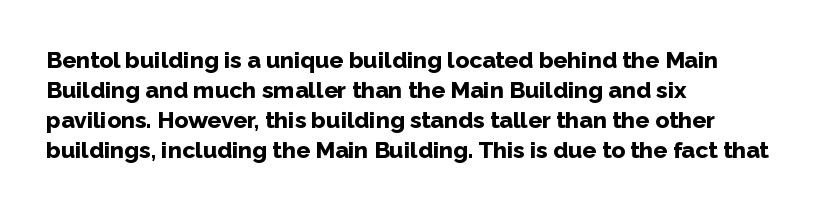
The image shows 23 px bold type, upright; set left-aligned, normal line spacing (1.3x), normal letter spacing, not underlined.
